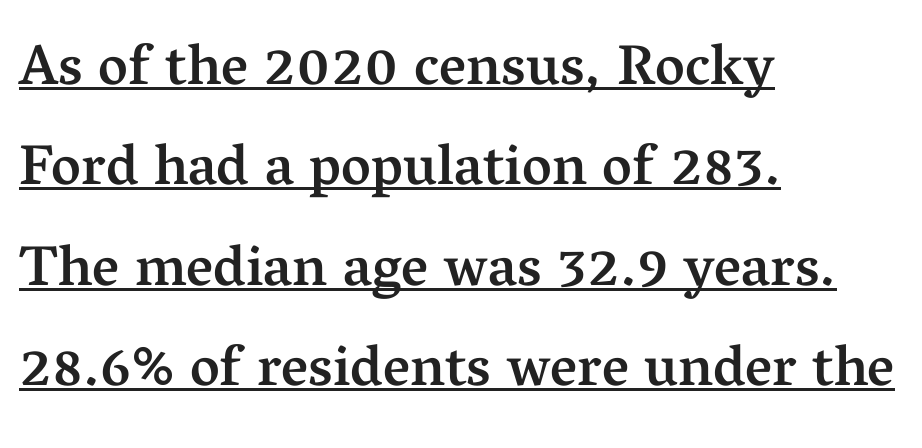
{"serif": "yes", "italic": "no", "bold": "semi", "weight": "semibold", "width": "normal", "stroke_contrast": "medium", "x_height": "medium", "monospaced": "no", "underline": "yes", "align": "left", "line_spacing_ratio": 1.76, "letter_spacing": "normal", "letter_spacing_em": 0.0, "glyph_px": 57}
